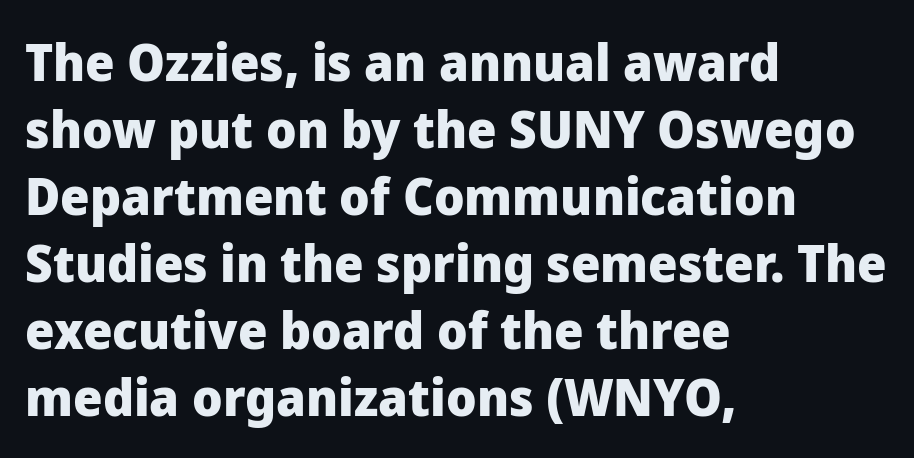
The face used here is a sans, in the tradition of grotesques and geometrics. Alignment: flush left. Rule under the text: the space is simply empty. On the weight axis this lands at bold, roughly 700.
